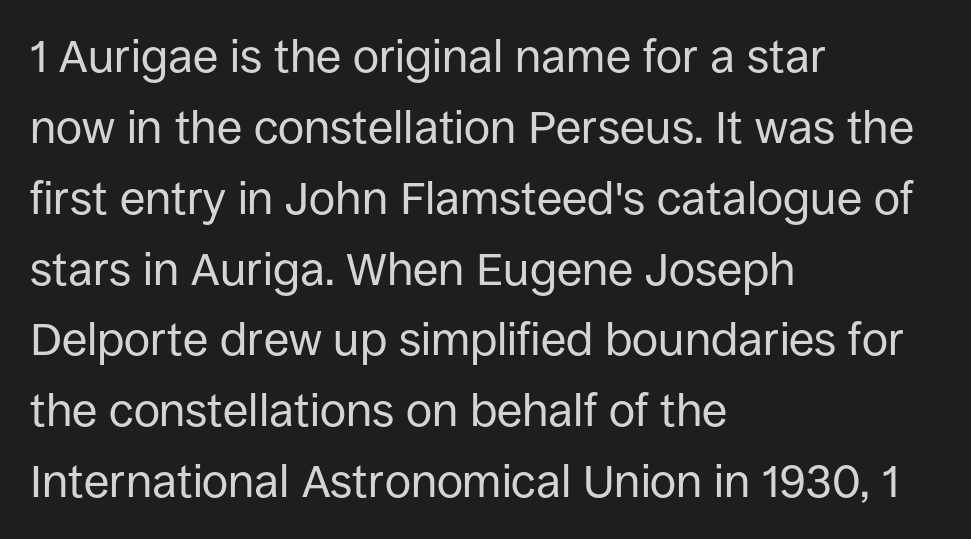
{"serif": "no", "italic": "no", "bold": "no", "weight": "regular", "width": "normal", "stroke_contrast": "low", "x_height": "large", "monospaced": "no", "underline": "no", "align": "left", "line_spacing": "normal", "line_spacing_ratio": 1.54, "letter_spacing": "normal", "letter_spacing_em": 0.0, "glyph_px": 46}
